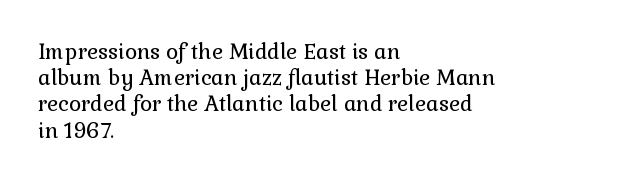
Q: Is the text bold? A: No.
Q: Is the text italic (slanted)? A: No, it is upright.
Q: Is the text underlined? A: No.
Q: How is the paragraph aligned? A: Left-aligned.
Q: Is the spacing between letters normal or unusually wide? A: Normal.
Q: Is the spacing between lines tight, normal or loose? A: Normal.
